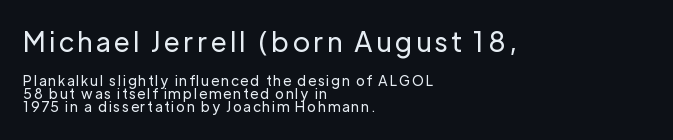
{"italic": "no", "bold": "no", "underline": "no", "align": "left", "line_spacing": "tight", "line_spacing_ratio": 0.96, "larger_block": "first", "size_ratio": 1.93, "glyph_px": 27}
